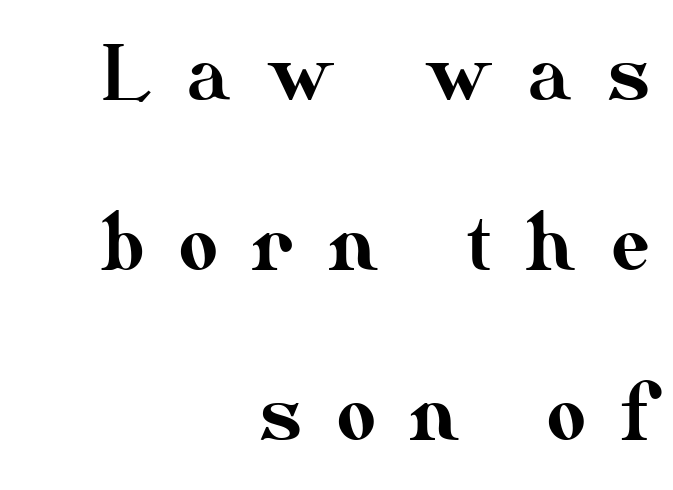
{"italic": "no", "width": "normal", "stroke_contrast": "medium", "x_height": "small", "monospaced": "no", "underline": "no", "align": "right", "line_spacing": "loose", "line_spacing_ratio": 2.27, "letter_spacing": "wide", "letter_spacing_em": 0.47, "glyph_px": 75}
